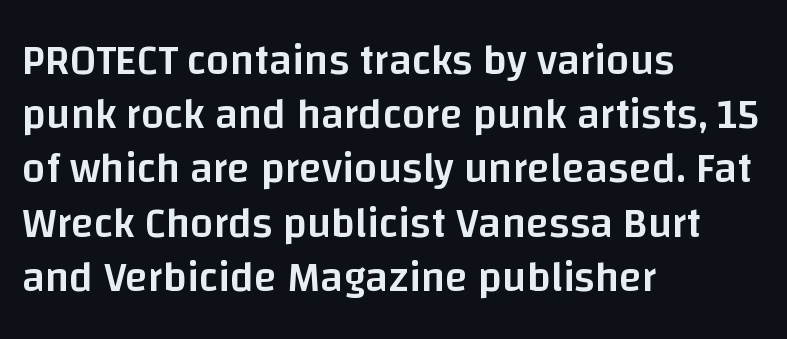
{"serif": "no", "italic": "no", "bold": "semi", "weight": "semibold", "width": "normal", "stroke_contrast": "low", "x_height": "large", "monospaced": "no", "underline": "no", "align": "left", "line_spacing": "normal", "line_spacing_ratio": 1.29, "letter_spacing": "normal", "letter_spacing_em": 0.0, "glyph_px": 42}
